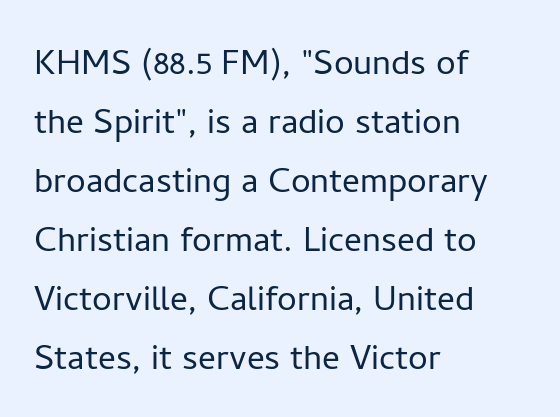
Character widths vary here, with narrow letters taking less room than wide ones. Ink coverage per letter is moderate at most. Typeset ragged right — the left edge is the straight one. Upright lettering throughout.
